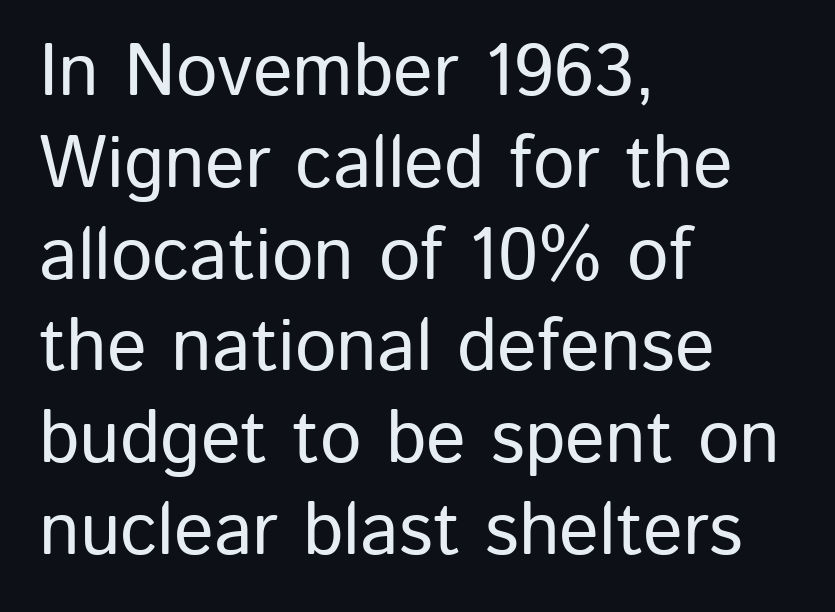
Q: Is the text italic (slanted)? A: No, it is upright.
Q: Is the typeface a serif or a sans-serif typeface? A: Sans-serif.
Q: Is the text underlined? A: No.
Q: How is the paragraph aligned? A: Left-aligned.
Q: Is the spacing between letters normal or unusually wide? A: Normal.
Q: Width (condensed, normal, or wide)? A: Normal.
Q: Stroke contrast? A: Low.
Q: x-height? A: Medium.
Q: Monospaced? A: No.
